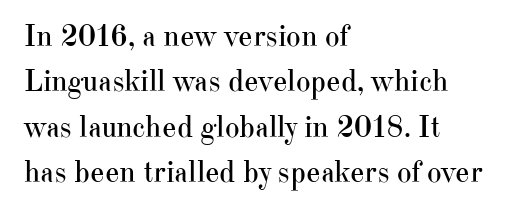
Q: Is the text bold? A: No.
Q: Is the text italic (slanted)? A: No, it is upright.
Q: Is the typeface a serif or a sans-serif typeface? A: Serif.
Q: Is the text underlined? A: No.
Q: How is the paragraph aligned? A: Left-aligned.
Q: Is the spacing between letters normal or unusually wide? A: Normal.
Q: Is the spacing between lines tight, normal or loose? A: Normal.
Q: Width (condensed, normal, or wide)? A: Normal.
Q: Stroke contrast? A: High.
Q: x-height? A: Small.
Q: Monospaced? A: No.
